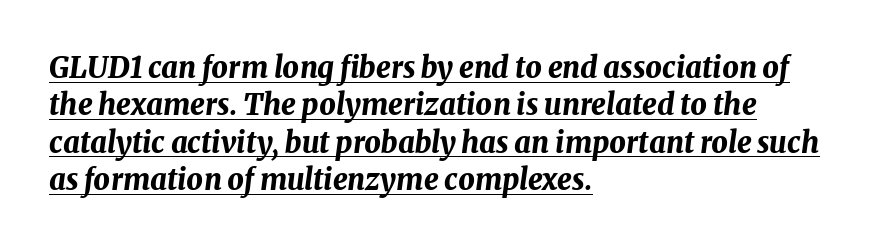
Q: Is the text bold? A: Yes.
Q: Is the text italic (slanted)? A: Yes, it leans right by about 8 degrees.
Q: Is the text underlined? A: Yes.
Q: How is the paragraph aligned? A: Left-aligned.
Q: Is the spacing between letters normal or unusually wide? A: Normal.
Q: Is the spacing between lines tight, normal or loose? A: Normal.
Q: Width (condensed, normal, or wide)? A: Normal.
Q: Stroke contrast? A: Medium.
Q: x-height? A: Medium.
Q: Monospaced? A: No.
